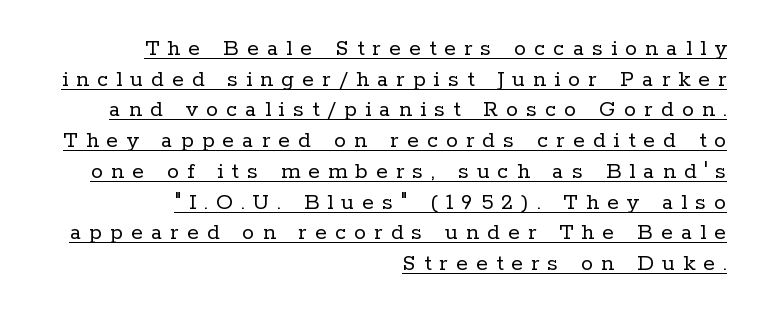
Q: Is the text bold? A: No.
Q: Is the text italic (slanted)? A: No, it is upright.
Q: Is the text underlined? A: Yes.
Q: How is the paragraph aligned? A: Right-aligned.
Q: Is the spacing between letters normal or unusually wide? A: Unusually wide.
Q: Is the spacing between lines tight, normal or loose? A: Normal.
